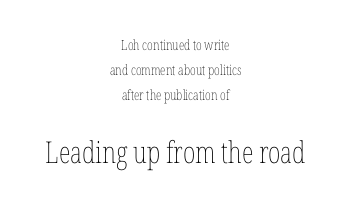
Type without underlining. Think standard paragraph weight, or any step lighter than that. Between these two stacked blocks, the lower one wins on size. Every stem runs plumb, perpendicular to the baseline. Both edges are ragged and mirror each other, which tells us the setting is centered.
